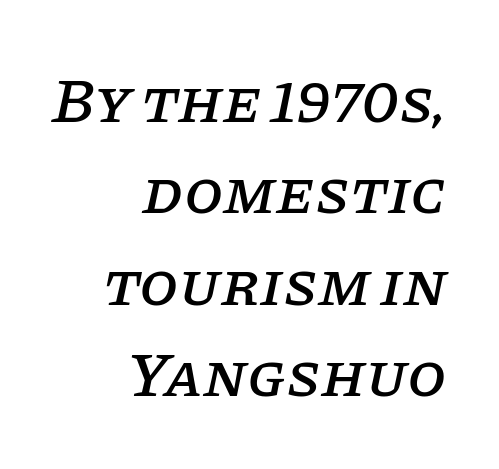
Q: Is the text italic (slanted)? A: Yes, it leans right by about 11 degrees.
Q: Is the typeface a serif or a sans-serif typeface? A: Serif.
Q: Is the text underlined? A: No.
Q: How is the paragraph aligned? A: Right-aligned.
Q: Is the spacing between letters normal or unusually wide? A: Normal.
Q: Is the spacing between lines tight, normal or loose? A: Normal.
Q: Width (condensed, normal, or wide)? A: Normal.
Q: Stroke contrast? A: Low.
Q: x-height? A: Large.
Q: Monospaced? A: No.
